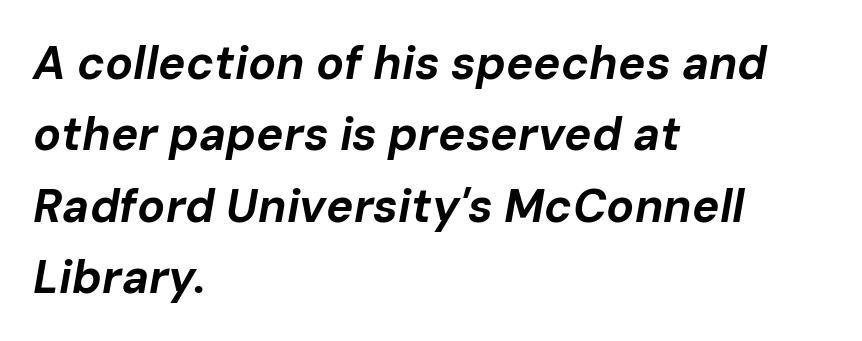
The face used here is proportionally spaced, like ordinary book or web type. Rendered with sloped, italic letterforms. The lines sit at an ordinary, default distance from one another. In CSS terms this would be text-align: left. Each glyph is drawn with heavy, bold strokes.
